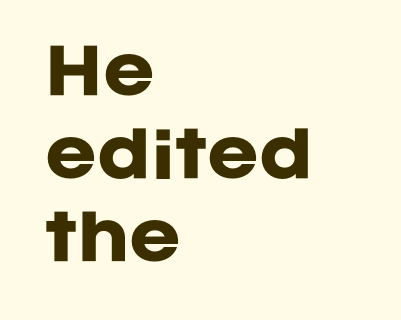
The passage shown is typeset with a sans-serif family. A dark, heavy texture on the line: the type is bold. Left-aligned paragraph, ragged on the right. The specimen reads as upright at a glance. Vertically, the passage feels balanced, rows spaced as you'd expect. Is this a fixed-width face? No — the glyphs have proportional, varying widths.
